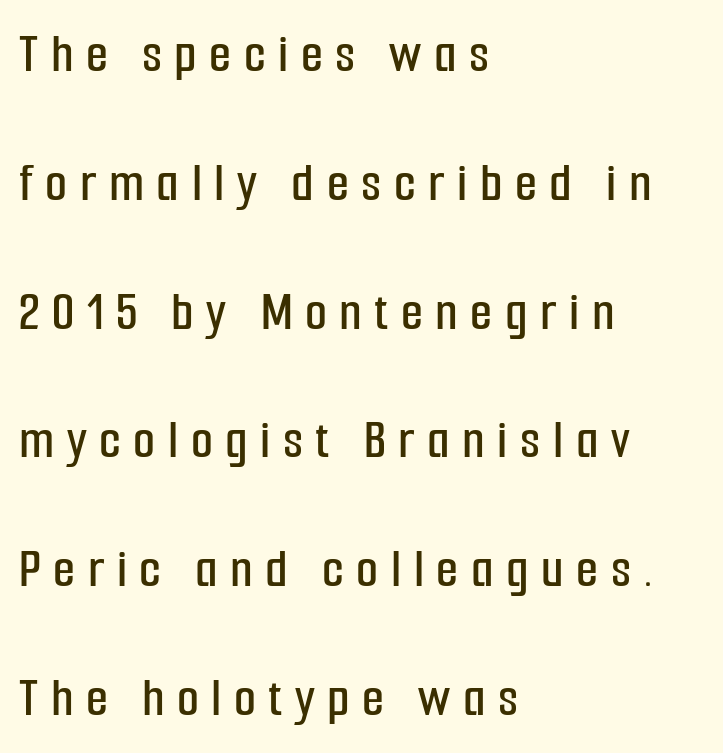
{"serif": "no", "italic": "no", "width": "condensed", "stroke_contrast": "low", "x_height": "medium", "monospaced": "no", "underline": "no", "align": "left", "line_spacing": "loose", "line_spacing_ratio": 2.26, "letter_spacing": "wide", "letter_spacing_em": 0.22, "glyph_px": 57}
